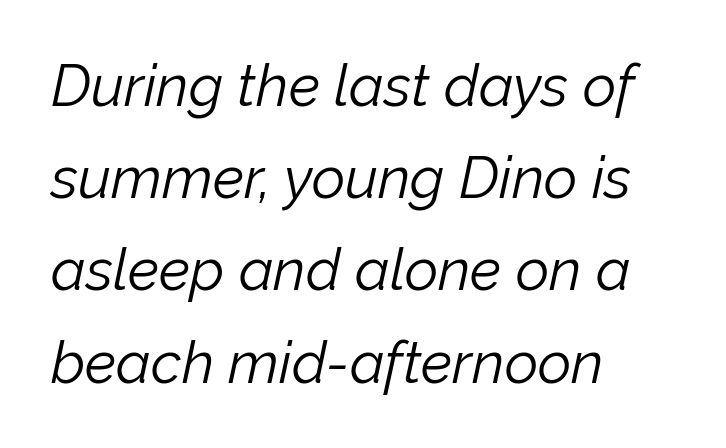
The image shows 58 px light type, italic (leaning right); set left-aligned, normal line spacing (1.59x), normal letter spacing, not underlined; low stroke contrast and a medium x-height.
